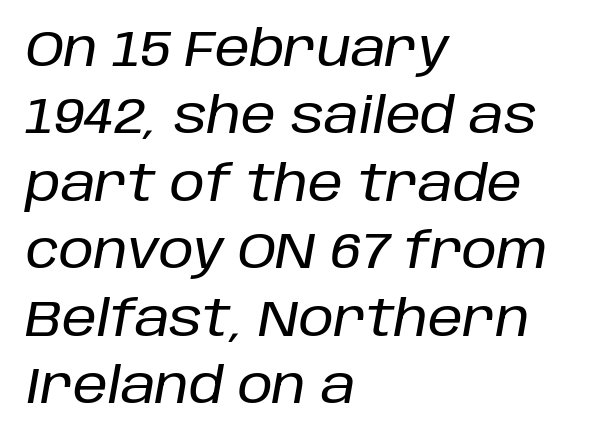
Q: Is the text italic (slanted)? A: Yes, it leans right by about 10 degrees.
Q: Is the text underlined? A: No.
Q: How is the paragraph aligned? A: Left-aligned.
Q: Is the spacing between letters normal or unusually wide? A: Normal.
Q: Is the spacing between lines tight, normal or loose? A: Normal.
Q: Width (condensed, normal, or wide)? A: Normal.
Q: Stroke contrast? A: Low.
Q: x-height? A: Large.
Q: Monospaced? A: No.
